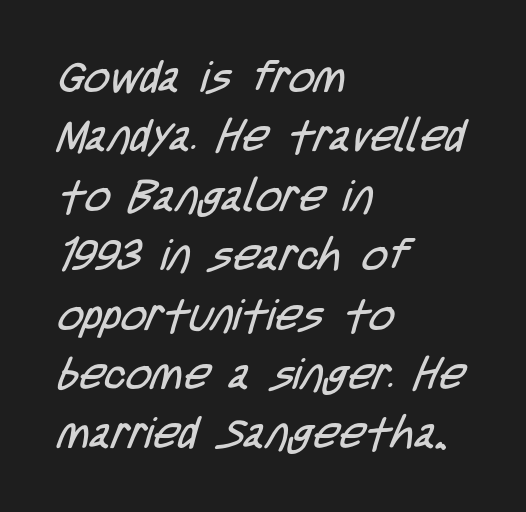
{"serif": "no", "bold": "no", "weight": "regular", "width": "condensed", "stroke_contrast": "low", "x_height": "large", "monospaced": "no", "underline": "no", "align": "left", "line_spacing": "normal", "line_spacing_ratio": 1.35, "letter_spacing": "normal", "letter_spacing_em": 0.0, "glyph_px": 44}
